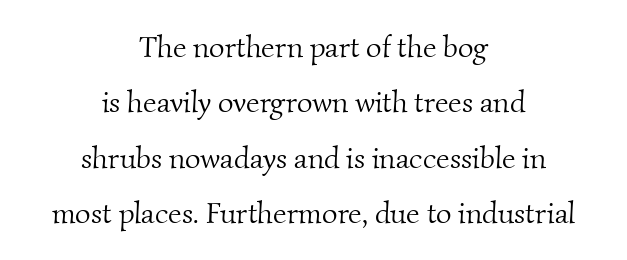
Q: Is the text bold? A: No.
Q: Is the typeface a serif or a sans-serif typeface? A: Serif.
Q: Is the text underlined? A: No.
Q: How is the paragraph aligned? A: Centered.
Q: Is the spacing between letters normal or unusually wide? A: Normal.
Q: Width (condensed, normal, or wide)? A: Normal.
Q: Stroke contrast? A: Medium.
Q: x-height? A: Small.
Q: Monospaced? A: No.
